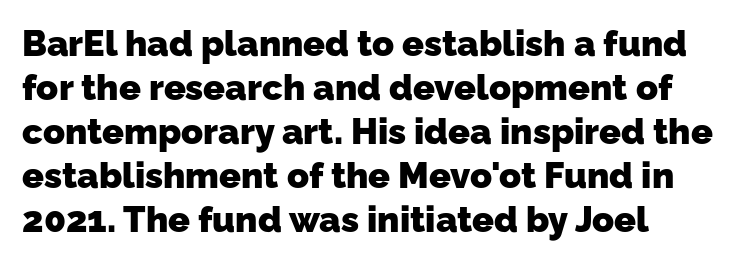
The image shows 36 px heavy sans-serif type; set line spacing 1.22x, normal letter spacing, not underlined; low stroke contrast and a medium x-height.
